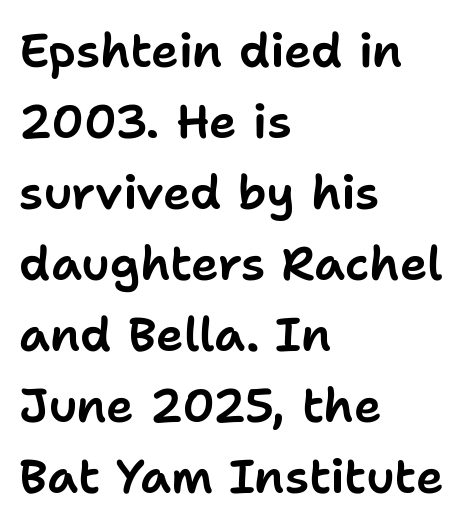
Q: Is the text italic (slanted)? A: No, it is upright.
Q: Is the typeface a serif or a sans-serif typeface? A: Sans-serif.
Q: Is the text underlined? A: No.
Q: How is the paragraph aligned? A: Left-aligned.
Q: Is the spacing between letters normal or unusually wide? A: Normal.
Q: Is the spacing between lines tight, normal or loose? A: Normal.
Q: Width (condensed, normal, or wide)? A: Normal.
Q: Stroke contrast? A: Low.
Q: x-height? A: Medium.
Q: Monospaced? A: No.
